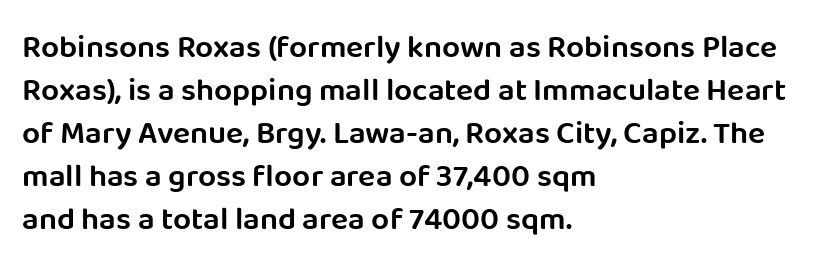
The image shows 32 px semibold sans-serif type, upright; set left-aligned, normal line spacing (1.34x), normal letter spacing, not underlined; low stroke contrast and a large x-height.
